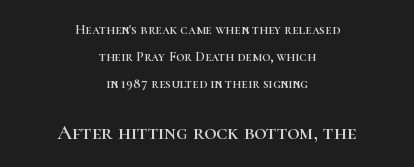
The image shows 21 px text type, upright; set centered, loose line spacing (1.93x), normal letter spacing, not underlined; the second (bottom) block is 1.5x larger.
